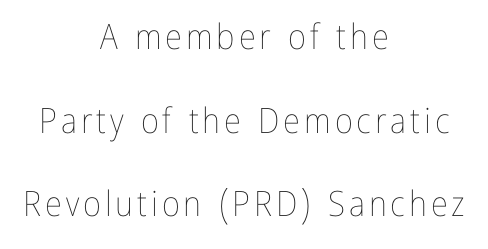
The image shows 35 px thin, condensed type, upright; set centered, loose line spacing (2.39x), not underlined; low stroke contrast and a medium x-height.
